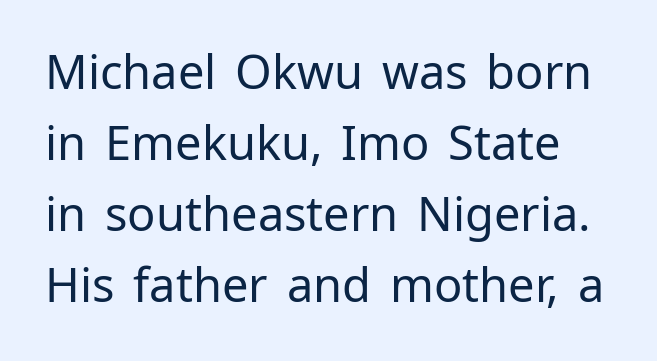
{"serif": "no", "italic": "no", "bold": "no", "weight": "regular", "width": "normal", "stroke_contrast": "low", "x_height": "medium", "monospaced": "no", "underline": "no", "line_spacing": "normal", "line_spacing_ratio": 1.51, "letter_spacing": "normal", "letter_spacing_em": 0.0, "glyph_px": 47}
